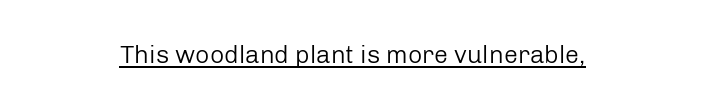
Glance below the letters and you will spot a drawn line. Visually the block forms a symmetrical silhouette, jagged on both flanks. The lettering holds an erect, upright posture throughout. Stems here are at most as thick as an everyday book face. Caption: standard tracking, unaltered.
